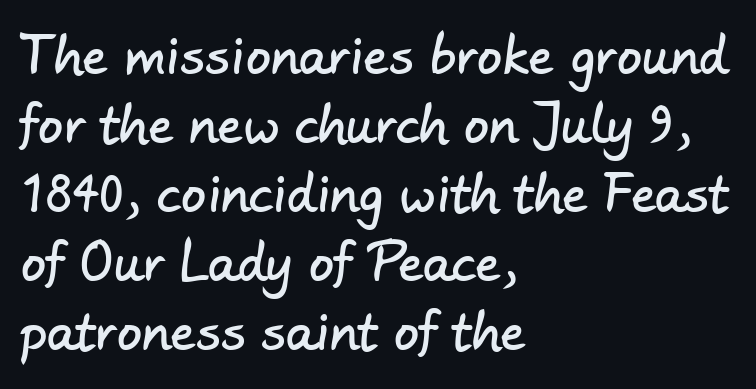
Q: Is the typeface a serif or a sans-serif typeface? A: Sans-serif.
Q: Is the text underlined? A: No.
Q: How is the paragraph aligned? A: Left-aligned.
Q: Is the spacing between letters normal or unusually wide? A: Normal.
Q: Is the spacing between lines tight, normal or loose? A: Normal.
Q: Width (condensed, normal, or wide)? A: Normal.
Q: Stroke contrast? A: Low.
Q: x-height? A: Small.
Q: Monospaced? A: No.
